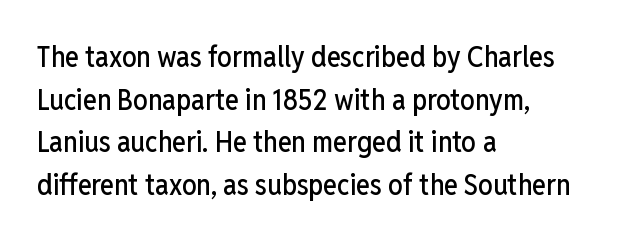
Q: Is the text italic (slanted)? A: No, it is upright.
Q: Is the typeface a serif or a sans-serif typeface? A: Sans-serif.
Q: Is the text underlined? A: No.
Q: How is the paragraph aligned? A: Left-aligned.
Q: Is the spacing between letters normal or unusually wide? A: Normal.
Q: Is the spacing between lines tight, normal or loose? A: Normal.
Q: Width (condensed, normal, or wide)? A: Condensed.
Q: Stroke contrast? A: Low.
Q: x-height? A: Medium.
Q: Monospaced? A: No.
